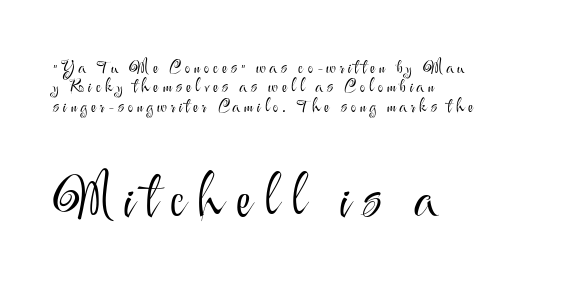
Q: Is the text bold? A: No.
Q: Is the typeface a serif or a sans-serif typeface? A: Sans-serif.
Q: Is the text underlined? A: No.
Q: How is the paragraph aligned? A: Left-aligned.
Q: Is the spacing between letters normal or unusually wide? A: Unusually wide.
Q: Is the spacing between lines tight, normal or loose? A: Tight.
Q: Which block of text is set in a larger size, the first (top) or the second (bottom)? A: The second (bottom) one.
Q: Width (condensed, normal, or wide)? A: Normal.
Q: Stroke contrast? A: Medium.
Q: x-height? A: Small.
Q: Monospaced? A: No.
